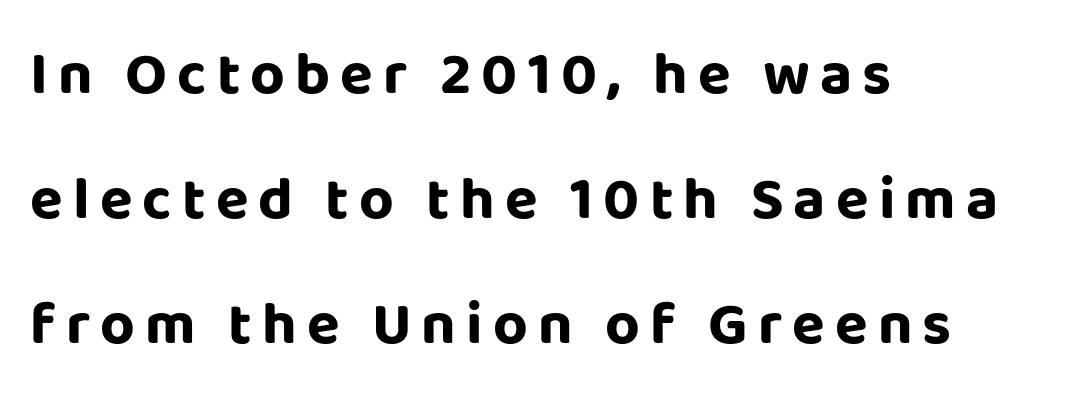
{"serif": "no", "italic": "no", "bold": "yes", "weight": "bold", "width": "normal", "stroke_contrast": "low", "x_height": "large", "monospaced": "no", "underline": "no", "align": "left", "line_spacing": "loose", "line_spacing_ratio": 2.08, "glyph_px": 60}
